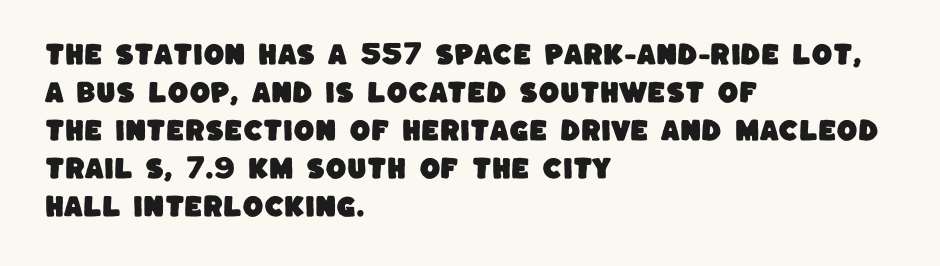
Characters follow at the spacing the type designer built in. Does the leading feel generous? No, just average. Quick note: underline off. The paragraph shown leans on its left margin.
